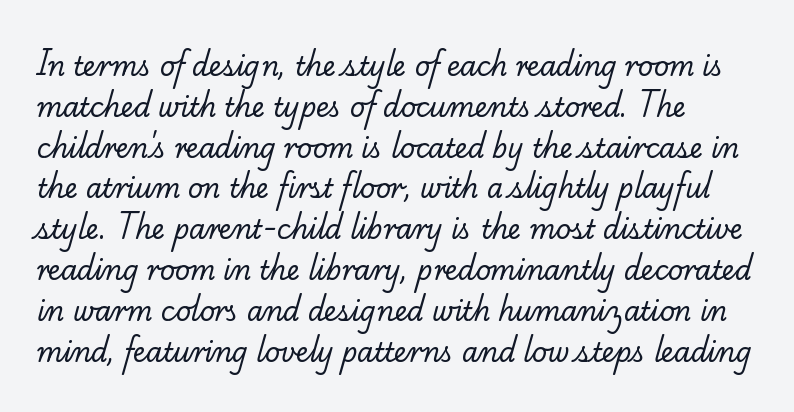
{"bold": "no", "underline": "no", "line_spacing": "normal", "line_spacing_ratio": 1.57, "letter_spacing": "normal", "letter_spacing_em": 0.0, "glyph_px": 26}
